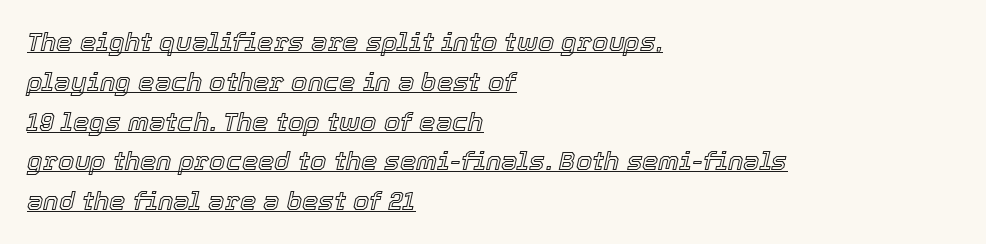
{"italic": "yes", "lean": "right", "slant_degrees": 12, "underline": "yes", "align": "left", "line_spacing": "normal", "line_spacing_ratio": 1.53, "letter_spacing": "normal", "letter_spacing_em": 0.0, "glyph_px": 26}
